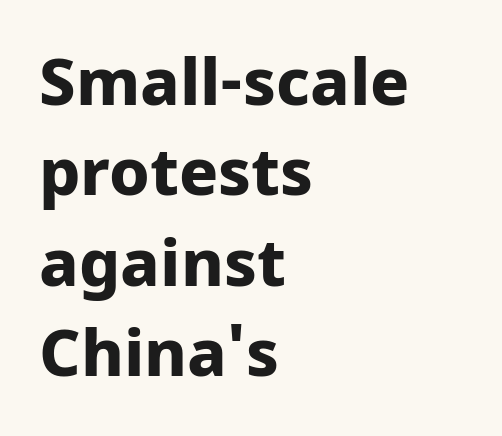
Typesetter's note: full bold, strokes at maximum text heaviness. The typeface chosen for these lines omits serifs. Descender tails drop into unmarked territory. Characters follow at the spacing the type designer built in.
